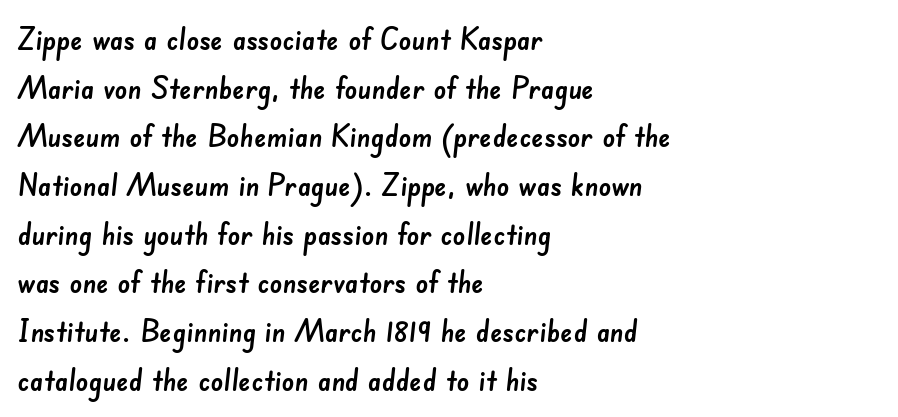
{"serif": "no", "width": "normal", "stroke_contrast": "low", "x_height": "small", "monospaced": "no", "underline": "no", "align": "left", "line_spacing": "normal", "line_spacing_ratio": 1.57, "letter_spacing": "normal", "letter_spacing_em": 0.0, "glyph_px": 31}
